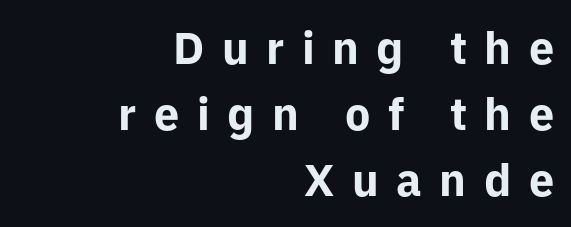
{"serif": "no", "italic": "no", "bold": "yes", "weight": "bold", "width": "normal", "stroke_contrast": "low", "x_height": "medium", "monospaced": "no", "underline": "no", "align": "right", "line_spacing": "normal", "line_spacing_ratio": 1.47, "letter_spacing": "wide", "letter_spacing_em": 0.39, "glyph_px": 45}
